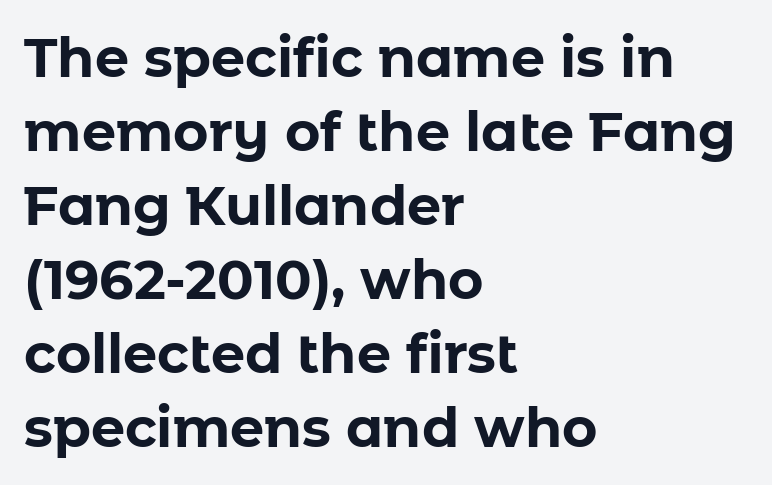
The image shows 54 px bold sans-serif type, upright; set left-aligned, normal line spacing (1.37x), normal letter spacing, not underlined; low stroke contrast and a medium x-height.
